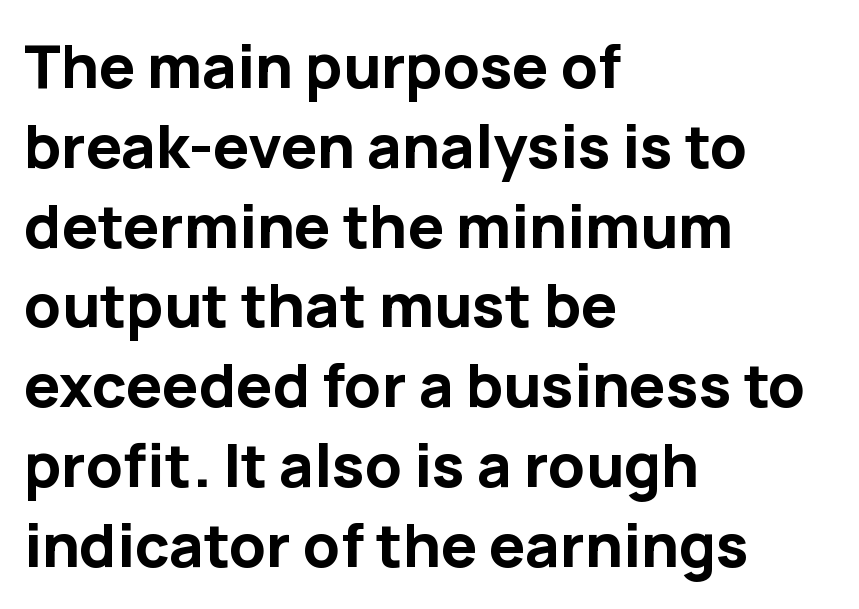
The image shows 60 px bold sans-serif type, upright; set left-aligned, normal line spacing (1.33x), normal letter spacing, not underlined; low stroke contrast and a medium x-height.
